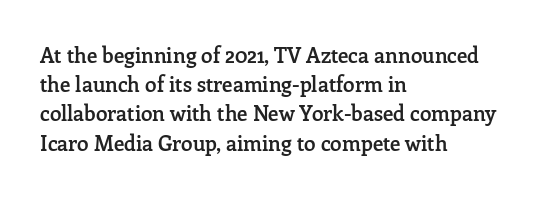
Q: Is the text bold? A: Semi-bold.
Q: Is the text italic (slanted)? A: No, it is upright.
Q: Is the text underlined? A: No.
Q: How is the paragraph aligned? A: Left-aligned.
Q: Is the spacing between letters normal or unusually wide? A: Normal.
Q: Is the spacing between lines tight, normal or loose? A: Normal.
